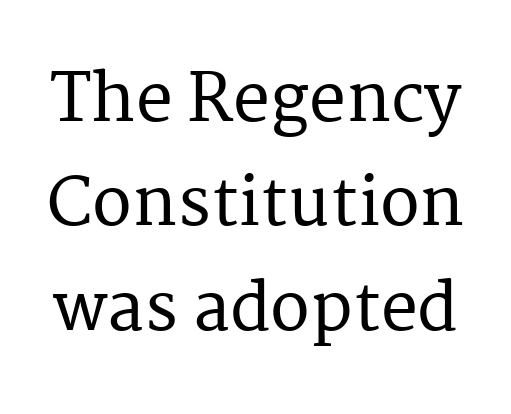
{"serif": "yes", "italic": "no", "width": "normal", "stroke_contrast": "medium", "x_height": "medium", "monospaced": "no", "underline": "no", "line_spacing": "normal", "line_spacing_ratio": 1.58, "letter_spacing": "normal", "letter_spacing_em": 0.0, "glyph_px": 66}
